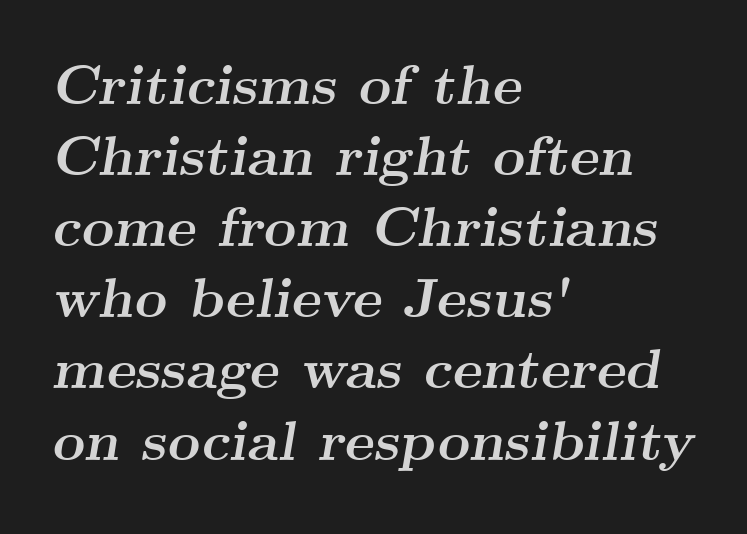
Q: Is the text bold? A: Yes.
Q: Is the text italic (slanted)? A: Yes, it leans right by about 9 degrees.
Q: Is the typeface a serif or a sans-serif typeface? A: Serif.
Q: Is the text underlined? A: No.
Q: How is the paragraph aligned? A: Left-aligned.
Q: Is the spacing between letters normal or unusually wide? A: Normal.
Q: Is the spacing between lines tight, normal or loose? A: Normal.
Q: Width (condensed, normal, or wide)? A: Wide.
Q: Stroke contrast? A: Medium.
Q: x-height? A: Small.
Q: Monospaced? A: No.
